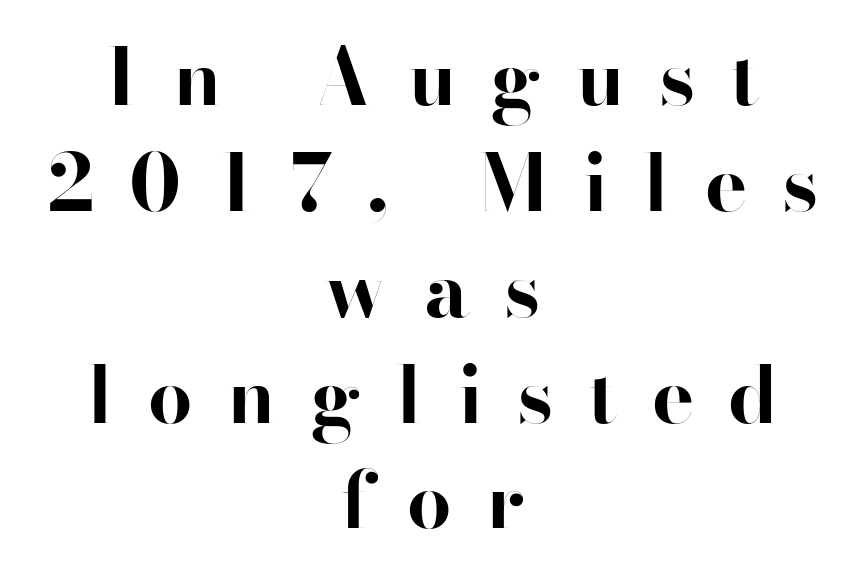
{"serif": "no", "italic": "no", "bold": "yes", "weight": "bold", "width": "normal", "stroke_contrast": "high", "x_height": "small", "monospaced": "no", "underline": "no", "align": "center", "line_spacing": "normal", "line_spacing_ratio": 1.34, "letter_spacing": "wide", "letter_spacing_em": 0.44, "glyph_px": 79}
